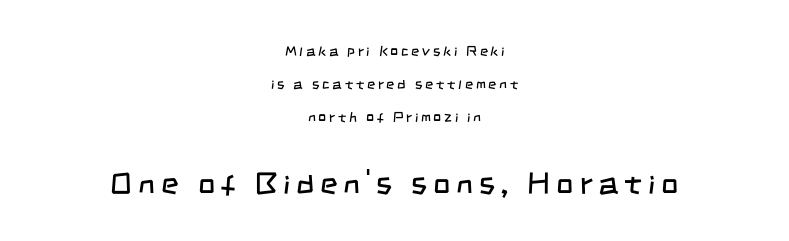
The rendering positions every line midway between the sides. Students, note that the glyphs here are deliberately spaced far apart. Proportional: the letters do not fall into vertical columns. A student would notice the bottom passage is typeset larger than what precedes it. The vertical gap from one line to the next is large. Is the stroke heavy? The answer is a plain regular-or-lighter.
